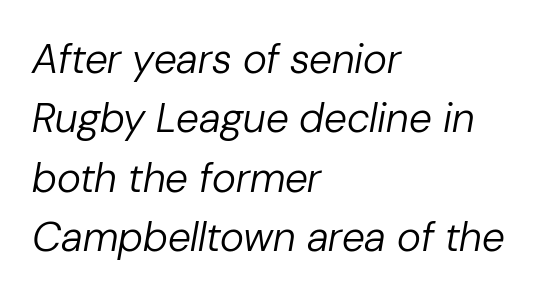
The image shows 41 px regular-weight type, italic (leaning right); set left-aligned, normal line spacing (1.45x), normal letter spacing, not underlined; low stroke contrast and a medium x-height.
